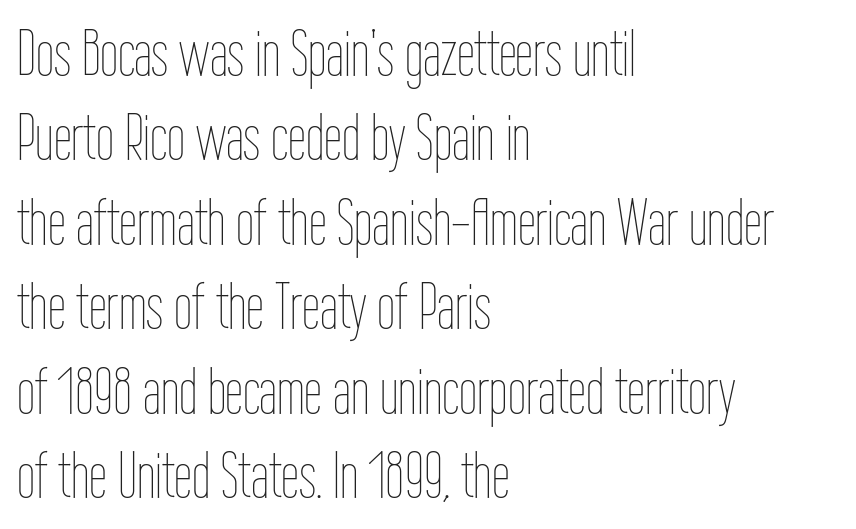
{"italic": "no", "bold": "no", "weight": "thin", "width": "condensed", "stroke_contrast": "low", "x_height": "medium", "monospaced": "no", "underline": "no", "align": "left", "line_spacing": "normal", "line_spacing_ratio": 1.3, "letter_spacing": "normal", "letter_spacing_em": 0.0, "glyph_px": 65}
